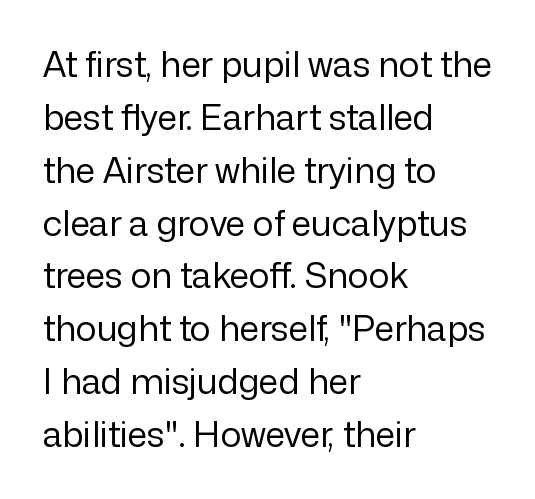
Q: Is the text bold? A: No.
Q: Is the text italic (slanted)? A: No, it is upright.
Q: Is the typeface a serif or a sans-serif typeface? A: Sans-serif.
Q: Is the text underlined? A: No.
Q: How is the paragraph aligned? A: Left-aligned.
Q: Is the spacing between letters normal or unusually wide? A: Normal.
Q: Is the spacing between lines tight, normal or loose? A: Normal.
Q: Width (condensed, normal, or wide)? A: Normal.
Q: Stroke contrast? A: Low.
Q: x-height? A: Medium.
Q: Monospaced? A: No.
